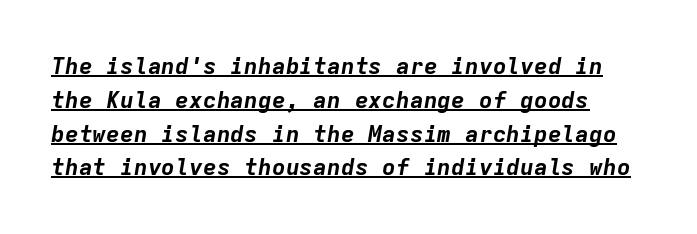
{"italic": "yes", "lean": "right", "slant_degrees": 9, "bold": "yes", "underline": "yes", "line_spacing": "normal", "line_spacing_ratio": 1.47, "letter_spacing": "normal", "letter_spacing_em": 0.0, "glyph_px": 23}
